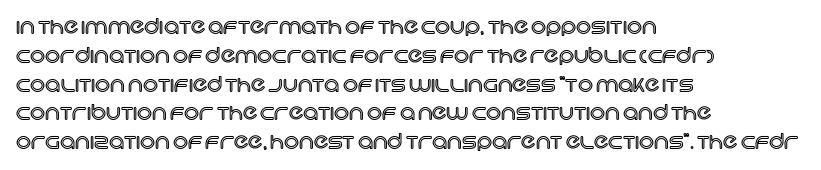
{"italic": "no", "underline": "no", "align": "left", "line_spacing": "normal", "line_spacing_ratio": 1.37, "letter_spacing": "normal", "letter_spacing_em": 0.0, "glyph_px": 21}
